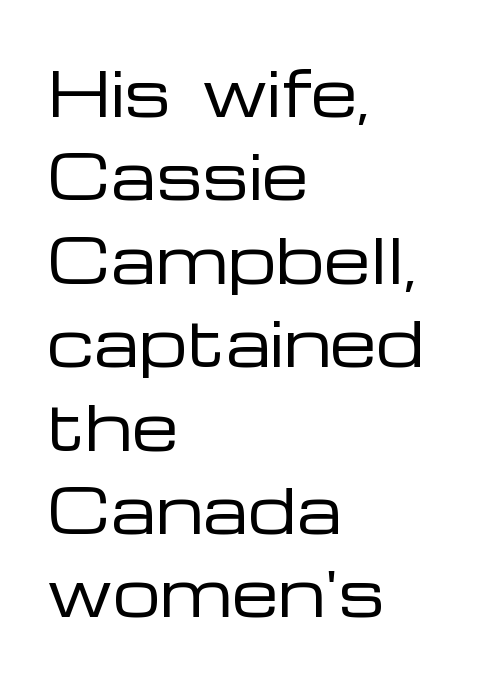
Q: Is the text bold? A: No.
Q: Is the text italic (slanted)? A: No, it is upright.
Q: Is the typeface a serif or a sans-serif typeface? A: Sans-serif.
Q: Is the text underlined? A: No.
Q: How is the paragraph aligned? A: Left-aligned.
Q: Is the spacing between letters normal or unusually wide? A: Normal.
Q: Is the spacing between lines tight, normal or loose? A: Normal.
Q: Width (condensed, normal, or wide)? A: Wide.
Q: Stroke contrast? A: Low.
Q: x-height? A: Medium.
Q: Monospaced? A: No.
